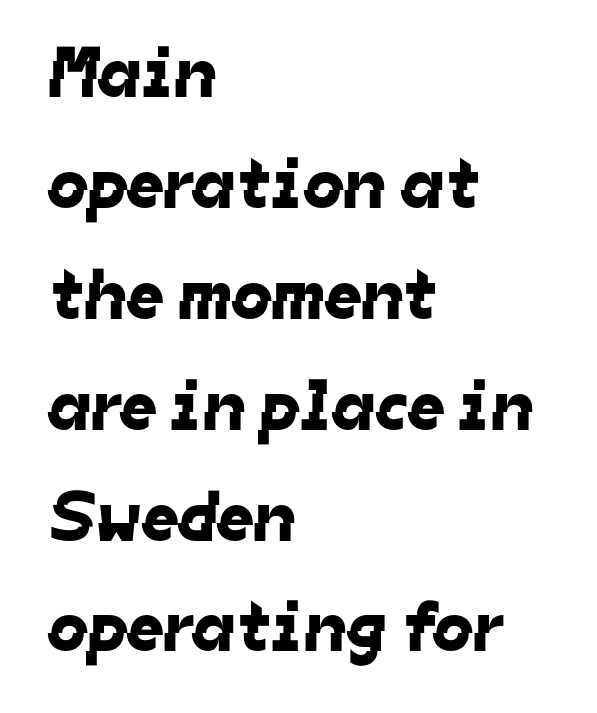
{"serif": "no", "width": "normal", "stroke_contrast": "low", "x_height": "medium", "monospaced": "no", "underline": "no", "align": "left", "line_spacing": "normal", "line_spacing_ratio": 1.54, "letter_spacing": "normal", "letter_spacing_em": 0.0, "glyph_px": 72}
